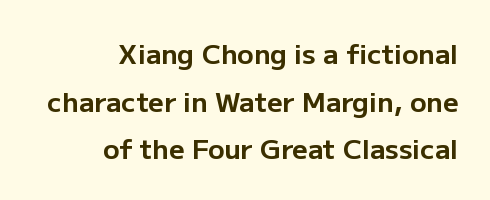
A typesetter would call this zero additional tracking. Heavy-handed strokes throughout: this text is bold. Posture: vertical. Each line ends at the same right margin while the left side varies.
